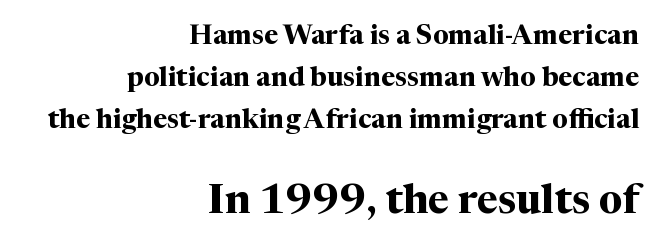
Q: Is the text bold? A: Yes.
Q: Is the text italic (slanted)? A: No, it is upright.
Q: Is the typeface a serif or a sans-serif typeface? A: Serif.
Q: Is the text underlined? A: No.
Q: How is the paragraph aligned? A: Right-aligned.
Q: Is the spacing between letters normal or unusually wide? A: Normal.
Q: Is the spacing between lines tight, normal or loose? A: Normal.
Q: Which block of text is set in a larger size, the first (top) or the second (bottom)? A: The second (bottom) one.
Q: Width (condensed, normal, or wide)? A: Normal.
Q: Stroke contrast? A: Medium.
Q: x-height? A: Medium.
Q: Monospaced? A: No.
